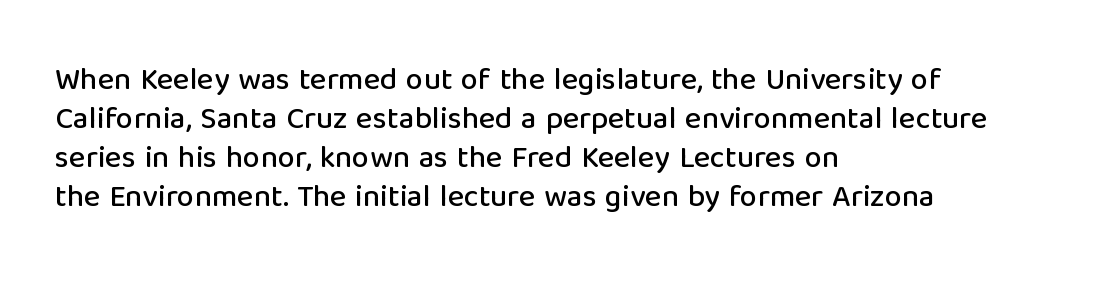
The image shows 31 px sans-serif type, upright; set left-aligned, normal line spacing (1.26x), normal letter spacing, not underlined; low stroke contrast and a medium x-height.
